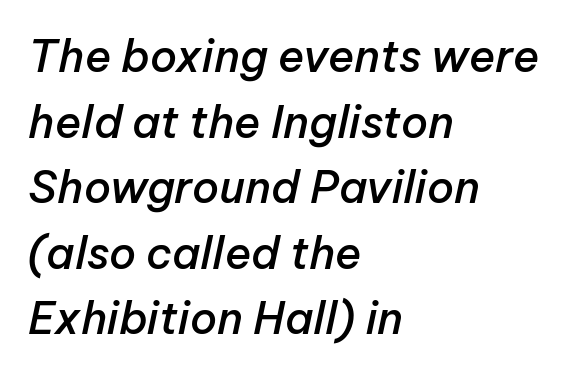
{"italic": "yes", "lean": "right", "slant_degrees": 12, "bold": "semi", "weight": "semibold", "width": "normal", "stroke_contrast": "low", "x_height": "medium", "monospaced": "no", "underline": "no", "align": "left", "line_spacing": "normal", "line_spacing_ratio": 1.49, "letter_spacing": "normal", "letter_spacing_em": 0.0, "glyph_px": 44}
